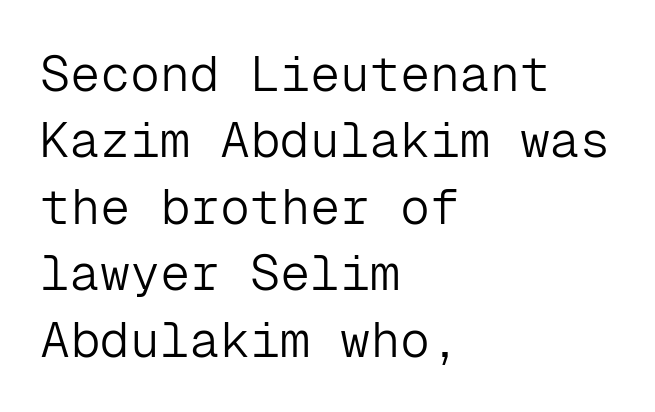
Q: Is the text bold? A: No.
Q: Is the text italic (slanted)? A: No, it is upright.
Q: Is the typeface a serif or a sans-serif typeface? A: Sans-serif.
Q: Is the text underlined? A: No.
Q: How is the paragraph aligned? A: Left-aligned.
Q: Is the spacing between letters normal or unusually wide? A: Normal.
Q: Is the spacing between lines tight, normal or loose? A: Normal.
Q: Width (condensed, normal, or wide)? A: Normal.
Q: Stroke contrast? A: Low.
Q: x-height? A: Medium.
Q: Monospaced? A: Yes.
